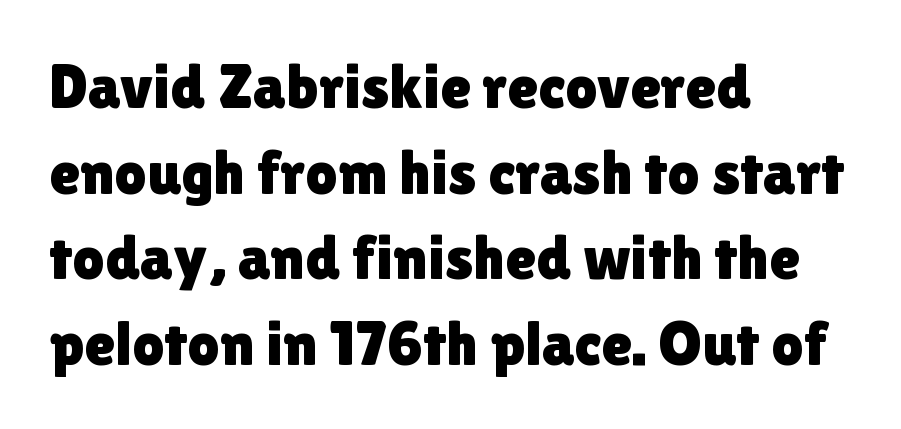
Q: Is the text italic (slanted)? A: No, it is upright.
Q: Is the typeface a serif or a sans-serif typeface? A: Sans-serif.
Q: Is the text underlined? A: No.
Q: How is the paragraph aligned? A: Left-aligned.
Q: Is the spacing between letters normal or unusually wide? A: Normal.
Q: Is the spacing between lines tight, normal or loose? A: Normal.
Q: Width (condensed, normal, or wide)? A: Normal.
Q: x-height? A: Medium.
Q: Monospaced? A: No.
